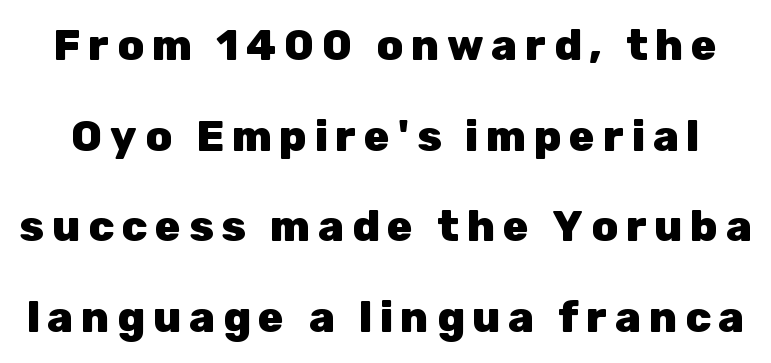
Q: Is the text bold? A: Yes.
Q: Is the text italic (slanted)? A: No, it is upright.
Q: Is the typeface a serif or a sans-serif typeface? A: Sans-serif.
Q: Is the text underlined? A: No.
Q: Is the spacing between lines tight, normal or loose? A: Loose.
Q: Width (condensed, normal, or wide)? A: Normal.
Q: Stroke contrast? A: Low.
Q: x-height? A: Medium.
Q: Monospaced? A: No.
